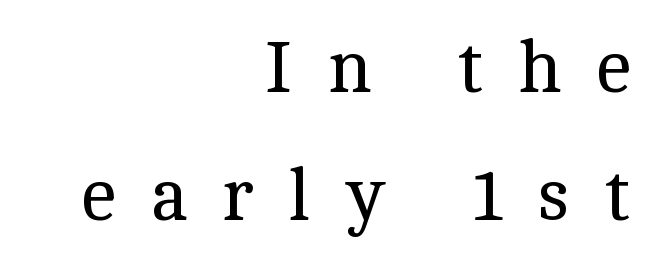
Q: Is the text bold? A: No.
Q: Is the text italic (slanted)? A: No, it is upright.
Q: Is the typeface a serif or a sans-serif typeface? A: Serif.
Q: Is the text underlined? A: No.
Q: How is the paragraph aligned? A: Right-aligned.
Q: Is the spacing between letters normal or unusually wide? A: Unusually wide.
Q: Width (condensed, normal, or wide)? A: Normal.
Q: x-height? A: Medium.
Q: Monospaced? A: No.
